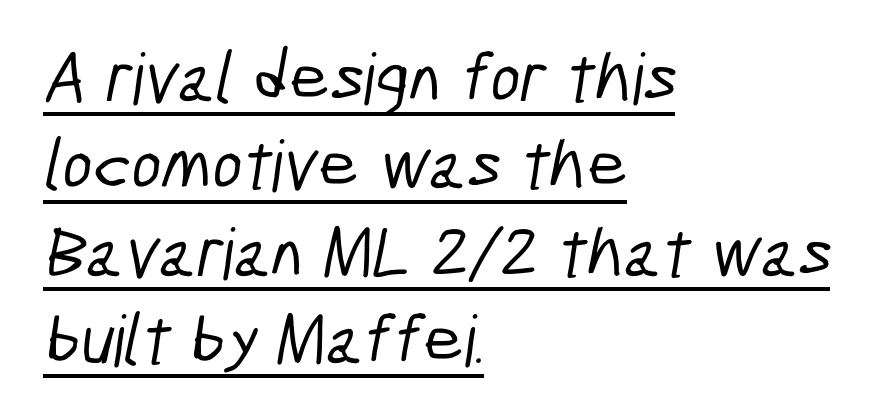
Q: Is the typeface a serif or a sans-serif typeface? A: Sans-serif.
Q: Is the text underlined? A: Yes.
Q: How is the paragraph aligned? A: Left-aligned.
Q: Is the spacing between letters normal or unusually wide? A: Normal.
Q: Width (condensed, normal, or wide)? A: Condensed.
Q: Stroke contrast? A: Low.
Q: x-height? A: Medium.
Q: Monospaced? A: No.
